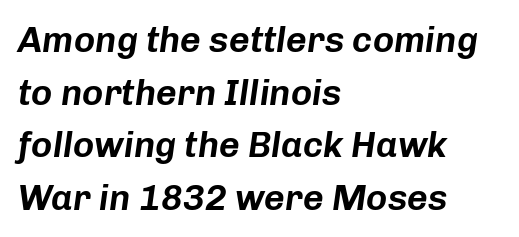
The image shows 36 px text type, italic (leaning right); set left-aligned, normal line spacing (1.46x), normal letter spacing, not underlined; low stroke contrast and a medium x-height.
